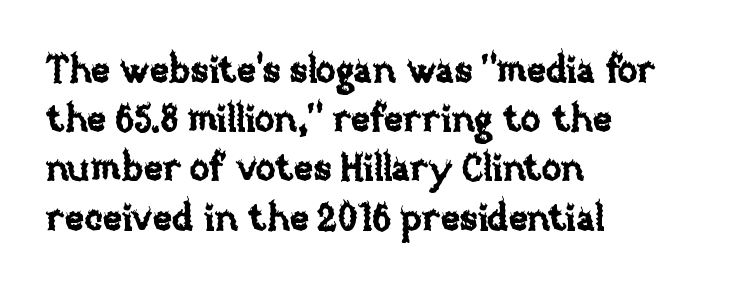
The image shows 37 px text type, upright; set left-aligned, normal line spacing (1.33x), normal letter spacing, not underlined; low stroke contrast and a large x-height.
